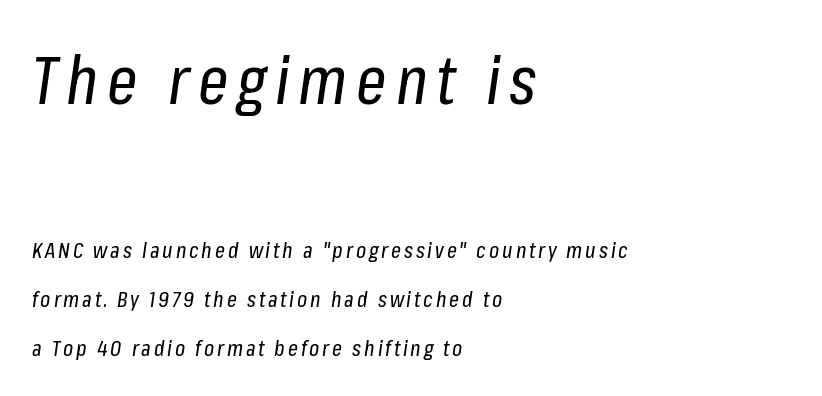
Size hierarchy here favors the leading block over the trailing one. Every row of glyphs begins at an identical x-position on the left. A quiet, ordinary-to-light weight characterises the typeface. The rendering uses natural spacing where letterforms have individual widths.
